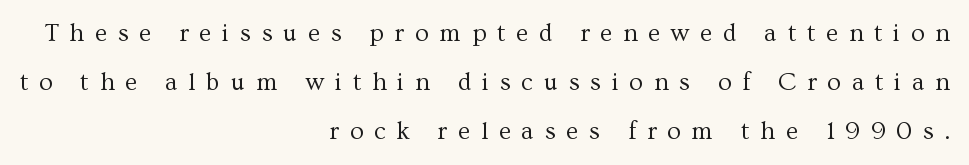
Q: Is the text bold? A: No.
Q: Is the text italic (slanted)? A: No, it is upright.
Q: Is the text underlined? A: No.
Q: How is the paragraph aligned? A: Right-aligned.
Q: Is the spacing between letters normal or unusually wide? A: Unusually wide.
Q: Is the spacing between lines tight, normal or loose? A: Loose.
